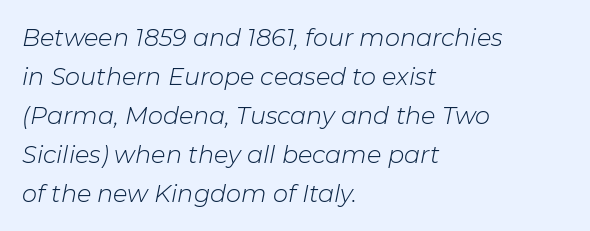
Q: Is the text bold? A: No.
Q: Is the text italic (slanted)? A: Yes, it leans right by about 11 degrees.
Q: Is the text underlined? A: No.
Q: How is the paragraph aligned? A: Left-aligned.
Q: Is the spacing between letters normal or unusually wide? A: Normal.
Q: Is the spacing between lines tight, normal or loose? A: Normal.
